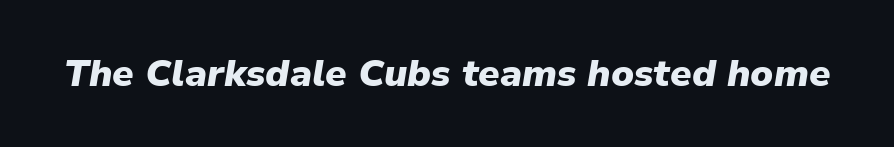
Unmarked baselines from the first word to the last. The letters are bold, with thick, heavy strokes. An italicized treatment has been applied to the whole sample. Looks like regular typesetting: each glyph gets only the width it needs.
